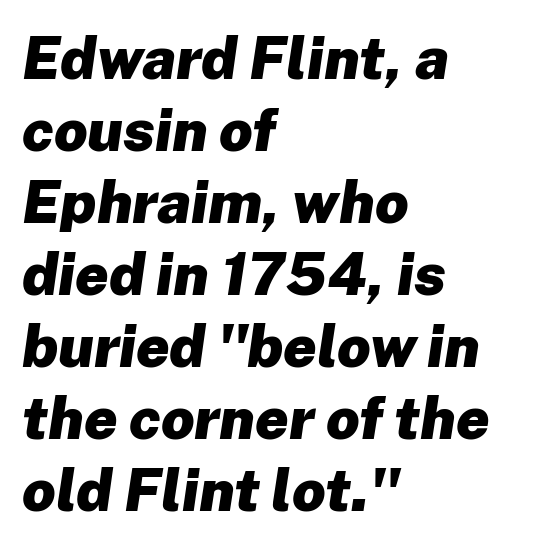
The image shows 59 px heavy type, italic (leaning right); set left-aligned, line spacing 1.22x, normal letter spacing, not underlined; low stroke contrast and a medium x-height.
